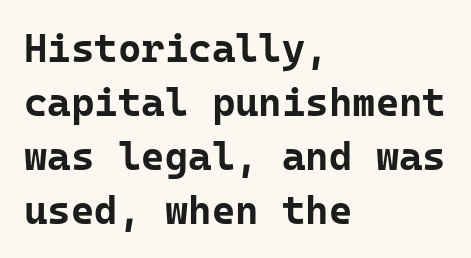
Q: Is the text bold? A: Yes.
Q: Is the text italic (slanted)? A: No, it is upright.
Q: Is the typeface a serif or a sans-serif typeface? A: Sans-serif.
Q: Is the text underlined? A: No.
Q: How is the paragraph aligned? A: Left-aligned.
Q: Is the spacing between letters normal or unusually wide? A: Normal.
Q: Is the spacing between lines tight, normal or loose? A: Normal.
Q: Width (condensed, normal, or wide)? A: Normal.
Q: Stroke contrast? A: Low.
Q: x-height? A: Medium.
Q: Monospaced? A: Yes.
